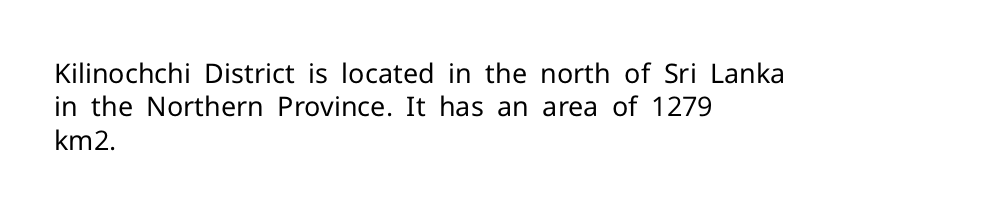
No letter is thick-stroked: the sample isn't bold. This rendering leaves character spacing at its baseline value. A bare baseline throughout the passage. Line beginnings align vertically; line endings do not. This sample uses an upright cut, with every glyph sitting square on the baseline.
